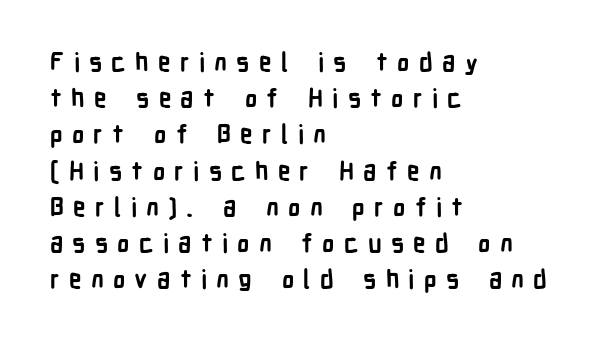
Here the glyphs are tracked loosely, breaking word shapes into spaced letters. Beneath every word, the page is bare. Italic: no, the glyphs are upright roman. Quick note: interline space is typical.
